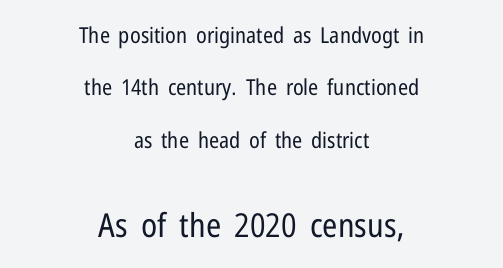
{"serif": "no", "italic": "no", "bold": "no", "weight": "regular", "width": "condensed", "stroke_contrast": "low", "x_height": "medium", "monospaced": "no", "underline": "no", "align": "center", "line_spacing": "loose", "line_spacing_ratio": 2.38, "letter_spacing": "normal", "letter_spacing_em": 0.0, "larger_block": "second", "size_ratio": 1.5, "glyph_px": 33}
